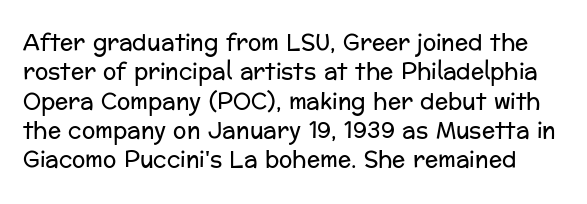
Q: Is the text bold? A: No.
Q: Is the text italic (slanted)? A: No, it is upright.
Q: Is the text underlined? A: No.
Q: Is the spacing between letters normal or unusually wide? A: Normal.
Q: Is the spacing between lines tight, normal or loose? A: Normal.
